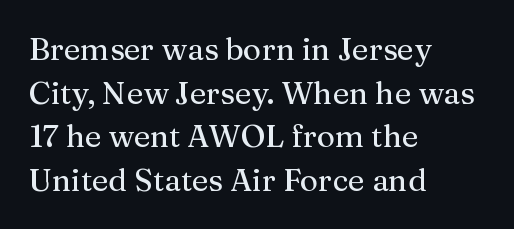
A typesetter would call this proportional, since set widths differ per character. The area under the type is left untouched. Type style note: has serifs. Nobody touched the tracking dial on this one. Italic: no, the glyphs are upright roman.
